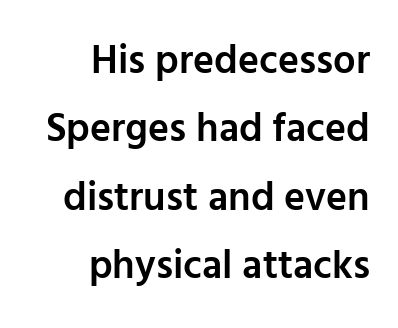
The image shows 40 px semibold sans-serif type, upright; set right-aligned, line spacing 1.71x, normal letter spacing, not underlined; low stroke contrast and a medium x-height.
